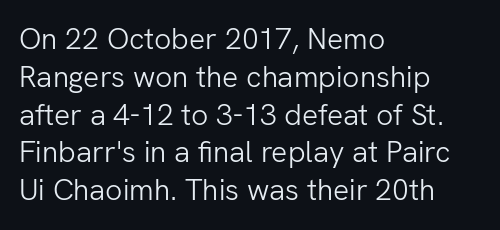
Q: Is the text bold? A: No.
Q: Is the text italic (slanted)? A: No, it is upright.
Q: Is the typeface a serif or a sans-serif typeface? A: Sans-serif.
Q: Is the text underlined? A: No.
Q: How is the paragraph aligned? A: Left-aligned.
Q: Is the spacing between letters normal or unusually wide? A: Normal.
Q: Is the spacing between lines tight, normal or loose? A: Normal.
Q: Width (condensed, normal, or wide)? A: Normal.
Q: Stroke contrast? A: Low.
Q: x-height? A: Medium.
Q: Monospaced? A: No.
